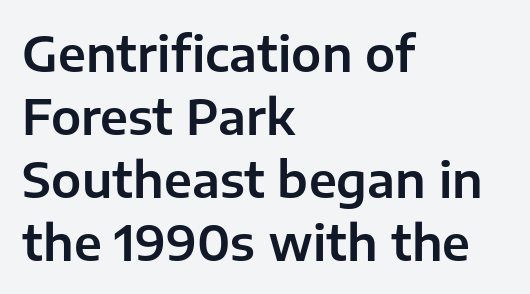
{"serif": "no", "italic": "no", "width": "normal", "stroke_contrast": "low", "x_height": "medium", "monospaced": "no", "underline": "no", "align": "left", "line_spacing": "normal", "line_spacing_ratio": 1.31, "letter_spacing": "normal", "letter_spacing_em": 0.0, "glyph_px": 48}
